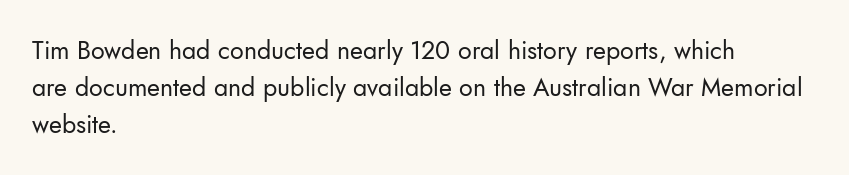
{"italic": "no", "bold": "no", "underline": "no", "align": "left", "line_spacing": "normal", "line_spacing_ratio": 1.48, "letter_spacing": "normal", "letter_spacing_em": 0.0, "glyph_px": 25}
